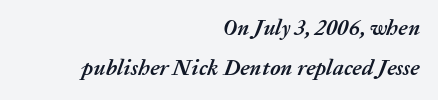
{"italic": "yes", "lean": "right", "slant_degrees": 20, "bold": "yes", "underline": "no", "align": "right", "line_spacing_ratio": 1.83, "letter_spacing": "normal", "letter_spacing_em": 0.0, "glyph_px": 22}
